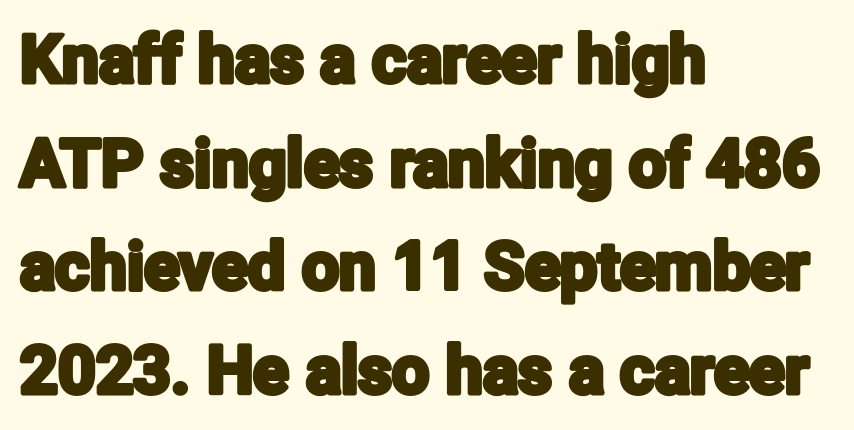
The image shows 66 px condensed sans-serif type, upright; set left-aligned, normal line spacing (1.57x), normal letter spacing, not underlined; low stroke contrast and a medium x-height.
